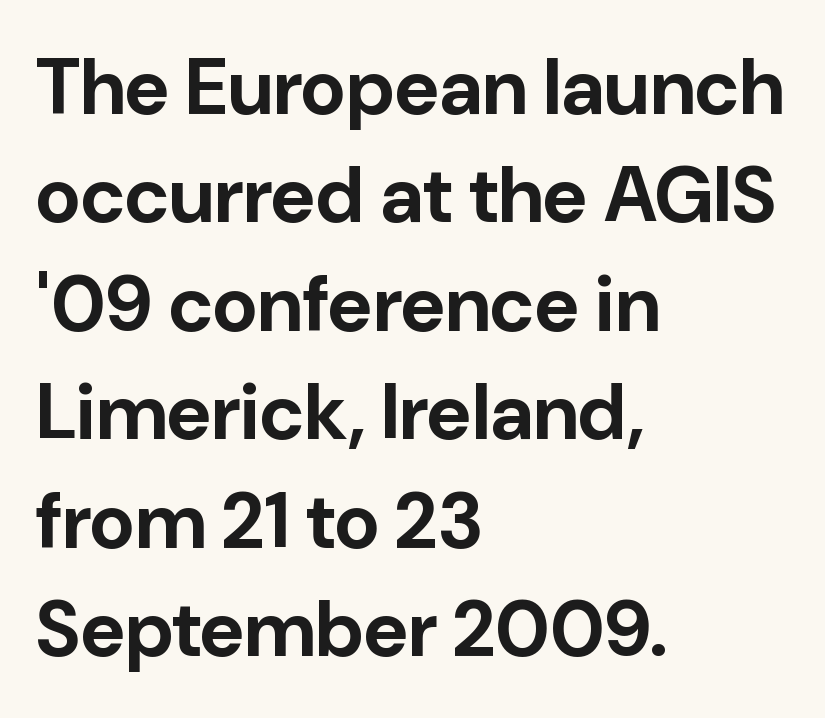
{"serif": "no", "italic": "no", "bold": "yes", "weight": "bold", "width": "normal", "stroke_contrast": "low", "x_height": "medium", "monospaced": "no", "underline": "no", "align": "left", "line_spacing": "normal", "line_spacing_ratio": 1.39, "letter_spacing": "normal", "letter_spacing_em": 0.0, "glyph_px": 78}
